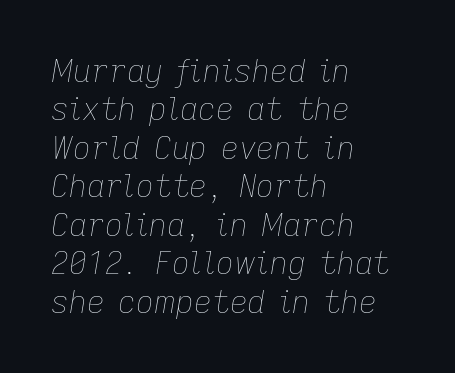
{"italic": "yes", "lean": "right", "slant_degrees": 9, "bold": "no", "weight": "thin", "width": "normal", "stroke_contrast": "low", "x_height": "medium", "monospaced": "no", "underline": "no", "align": "left", "line_spacing_ratio": 1.24, "letter_spacing": "normal", "letter_spacing_em": 0.0, "glyph_px": 31}
